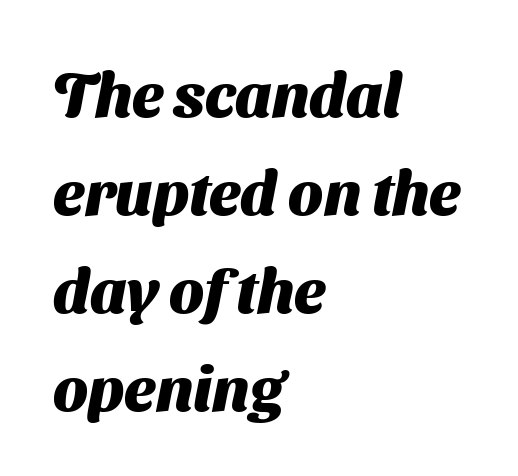
{"serif": "no", "bold": "yes", "weight": "heavy", "width": "normal", "stroke_contrast": "medium", "x_height": "medium", "monospaced": "no", "underline": "no", "align": "left", "line_spacing": "normal", "line_spacing_ratio": 1.58, "letter_spacing": "normal", "letter_spacing_em": 0.0, "glyph_px": 62}
